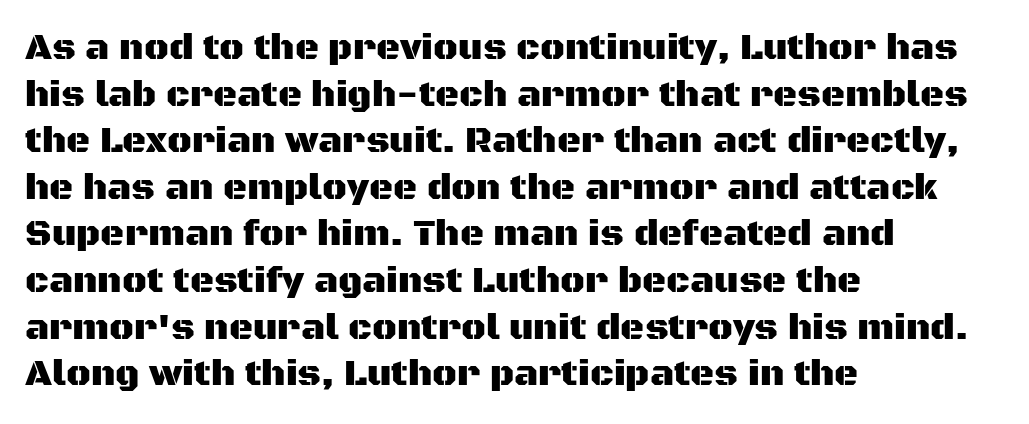
{"serif": "no", "italic": "no", "width": "normal", "stroke_contrast": "medium", "x_height": "large", "monospaced": "no", "underline": "no", "align": "left", "line_spacing": "normal", "line_spacing_ratio": 1.26, "letter_spacing": "normal", "letter_spacing_em": 0.0, "glyph_px": 37}
